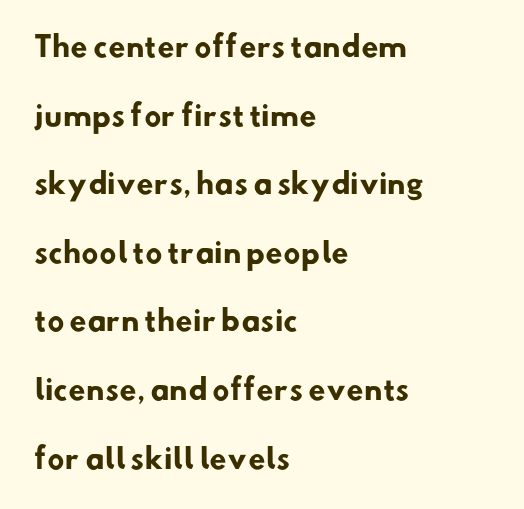
Q: Is the text bold? A: Yes.
Q: Is the typeface a serif or a sans-serif typeface? A: Sans-serif.
Q: Is the text underlined? A: No.
Q: How is the paragraph aligned? A: Left-aligned.
Q: Is the spacing between letters normal or unusually wide? A: Normal.
Q: Is the spacing between lines tight, normal or loose? A: Loose.
Q: Width (condensed, normal, or wide)? A: Normal.
Q: Stroke contrast? A: Low.
Q: x-height? A: Small.
Q: Monospaced? A: No.
